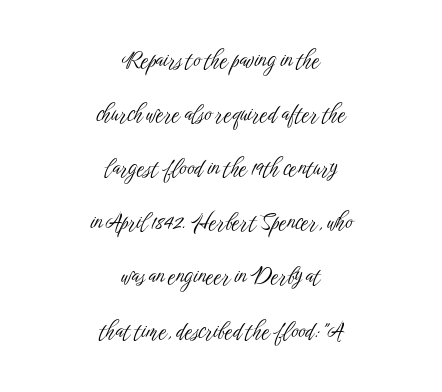
Q: Is the text bold? A: No.
Q: Is the text italic (slanted)? A: Yes.
Q: Is the text underlined? A: No.
Q: How is the paragraph aligned? A: Centered.
Q: Is the spacing between letters normal or unusually wide? A: Normal.
Q: Is the spacing between lines tight, normal or loose? A: Loose.
